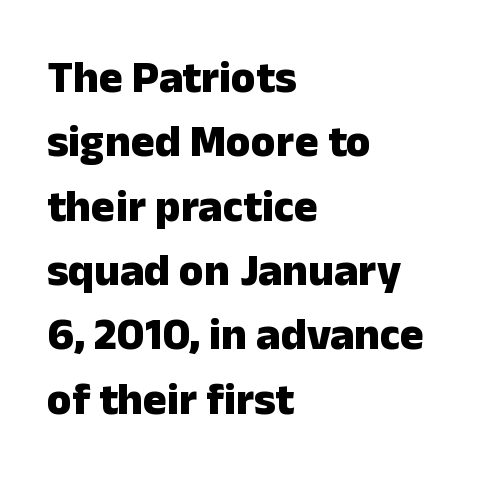
Grotesque or geometric, the face here clearly has no serifs. The face used here is proportionally spaced, like ordinary book or web type. This rendering features lettering with no underline. The axis of the letterforms is exactly vertical.
